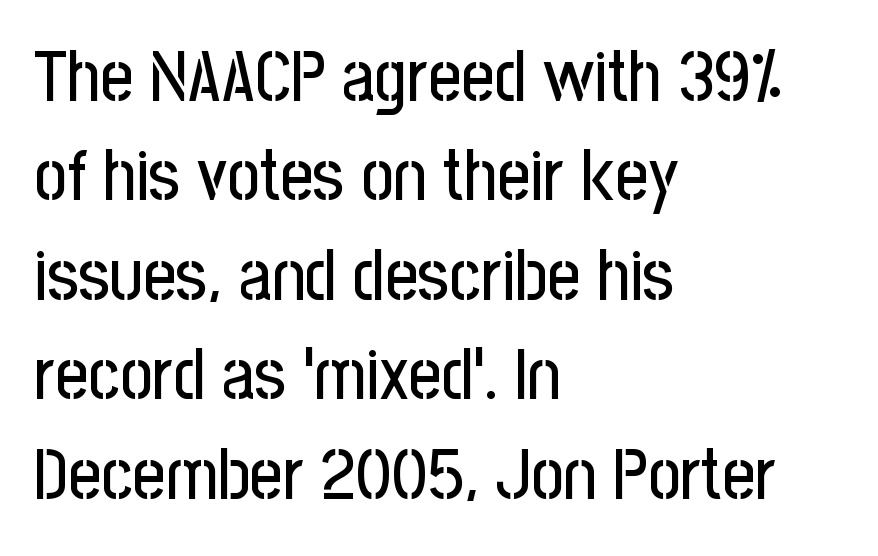
This sample is left-justified, so line endings fall wherever the words run out. Tall strokes in this sample are plumb rather than angled. The type family on display is of the sans-serif kind. Here the designer chose a conventional face with non-uniform glyph widths. The zone under the glyphs is completely vacant.
